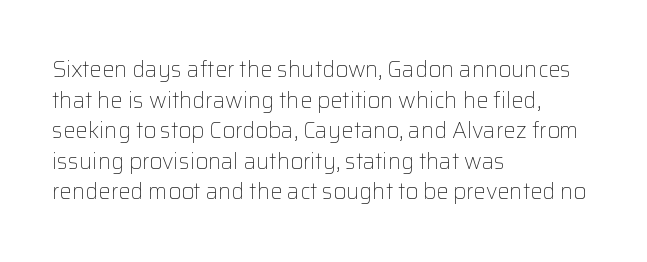
The image shows 22 px text type, upright; set left-aligned, normal line spacing (1.39x), normal letter spacing, not underlined.
